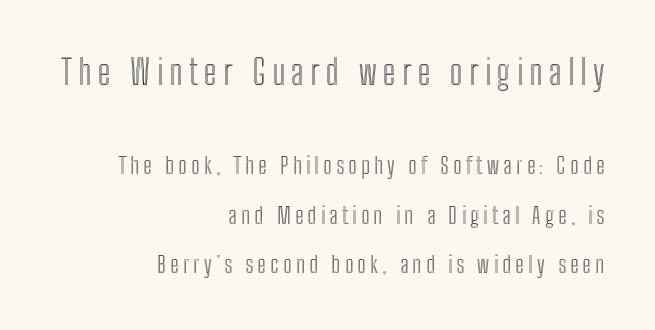
The image shows 34 px condensed type, upright; set right-aligned, loose line spacing (2.15x), not underlined; the first (top) block is 1.48x larger; a medium x-height.
